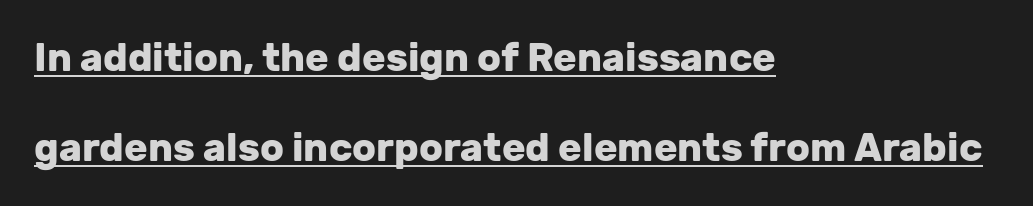
The image shows 39 px heavy sans-serif type, upright; set left-aligned, loose line spacing (2.32x), normal letter spacing, underlined; low stroke contrast and a medium x-height.
